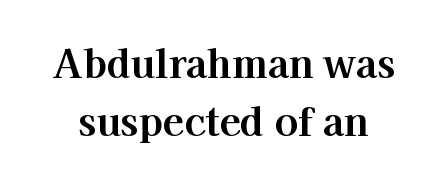
The image shows 39 px bold serif type, upright; set normal line spacing (1.49x), normal letter spacing, not underlined; high stroke contrast and a medium x-height.
